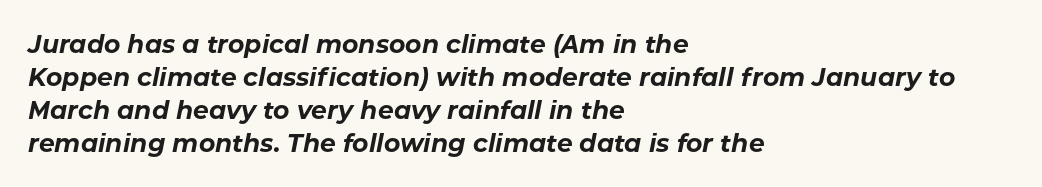
No word sits above an underline. Layout note: lines flush left. You'd pick this weight for a headline — it's a proper bold. The rendering uses a moderate line-height, typical for paragraphs. This sample uses plain, unmodified letter spacing. There's an unmistakable incline to the writing here.
